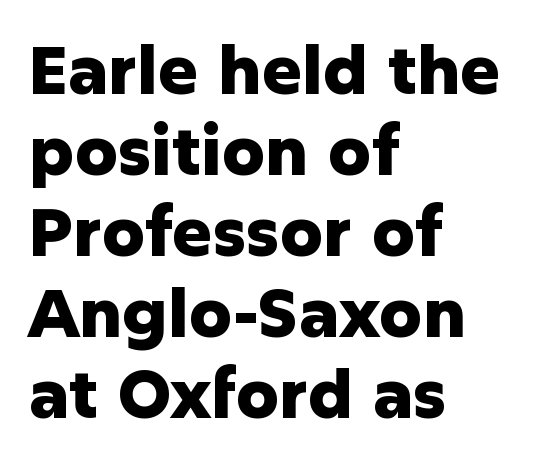
Q: Is the text bold? A: Yes.
Q: Is the text italic (slanted)? A: No, it is upright.
Q: Is the typeface a serif or a sans-serif typeface? A: Sans-serif.
Q: Is the text underlined? A: No.
Q: How is the paragraph aligned? A: Left-aligned.
Q: Is the spacing between letters normal or unusually wide? A: Normal.
Q: Width (condensed, normal, or wide)? A: Normal.
Q: Stroke contrast? A: Low.
Q: x-height? A: Medium.
Q: Monospaced? A: No.
